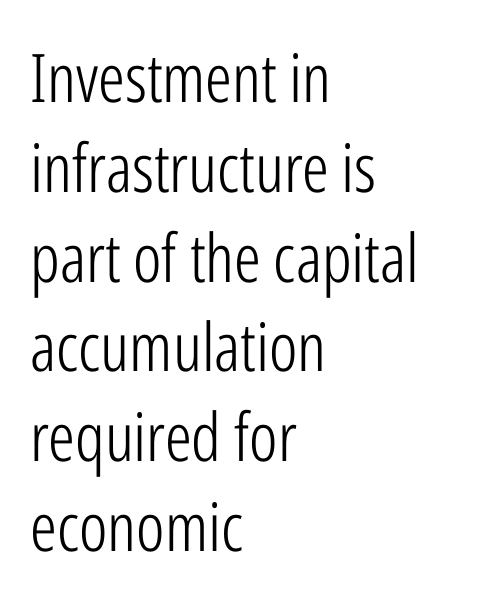
{"serif": "no", "italic": "no", "bold": "no", "weight": "light", "width": "condensed", "stroke_contrast": "low", "x_height": "medium", "monospaced": "no", "underline": "no", "align": "left", "line_spacing": "normal", "line_spacing_ratio": 1.34, "letter_spacing": "normal", "letter_spacing_em": 0.0, "glyph_px": 67}
